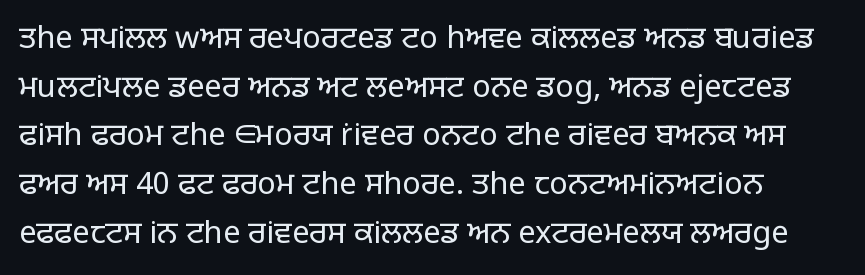
Q: Is the text bold? A: No.
Q: Is the text italic (slanted)? A: No, it is upright.
Q: Is the typeface a serif or a sans-serif typeface? A: Sans-serif.
Q: Is the text underlined? A: No.
Q: How is the paragraph aligned? A: Left-aligned.
Q: Is the spacing between letters normal or unusually wide? A: Normal.
Q: Is the spacing between lines tight, normal or loose? A: Normal.
Q: Width (condensed, normal, or wide)? A: Normal.
Q: Stroke contrast? A: Low.
Q: x-height? A: Large.
Q: Monospaced? A: No.
